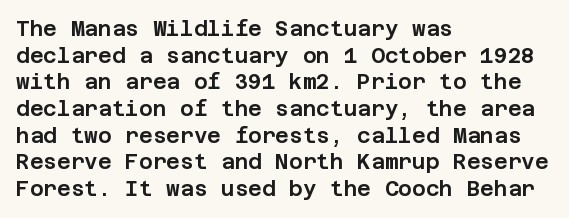
{"italic": "no", "underline": "no", "align": "left", "line_spacing": "normal", "line_spacing_ratio": 1.27, "letter_spacing": "normal", "letter_spacing_em": 0.0, "glyph_px": 21}
